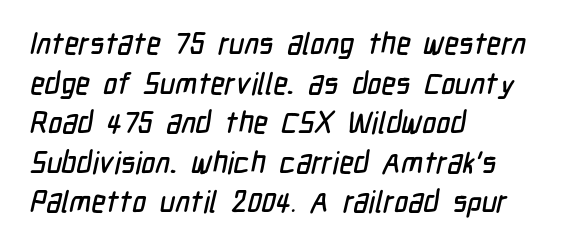
Think of a printed novel: that variable character pitch is what you see here. A typesetter would call this leading conventional body-copy spacing. The letters sit at their default tracking, neither squeezed nor spread. The baseline area is clear.
